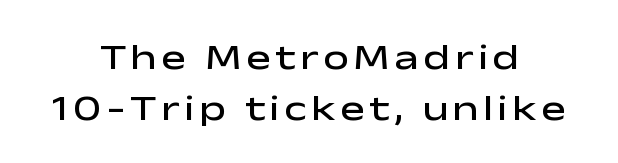
{"serif": "no", "italic": "no", "bold": "semi", "weight": "semibold", "width": "wide", "stroke_contrast": "low", "x_height": "medium", "monospaced": "no", "underline": "no", "align": "center", "line_spacing": "normal", "line_spacing_ratio": 1.37, "glyph_px": 37}
